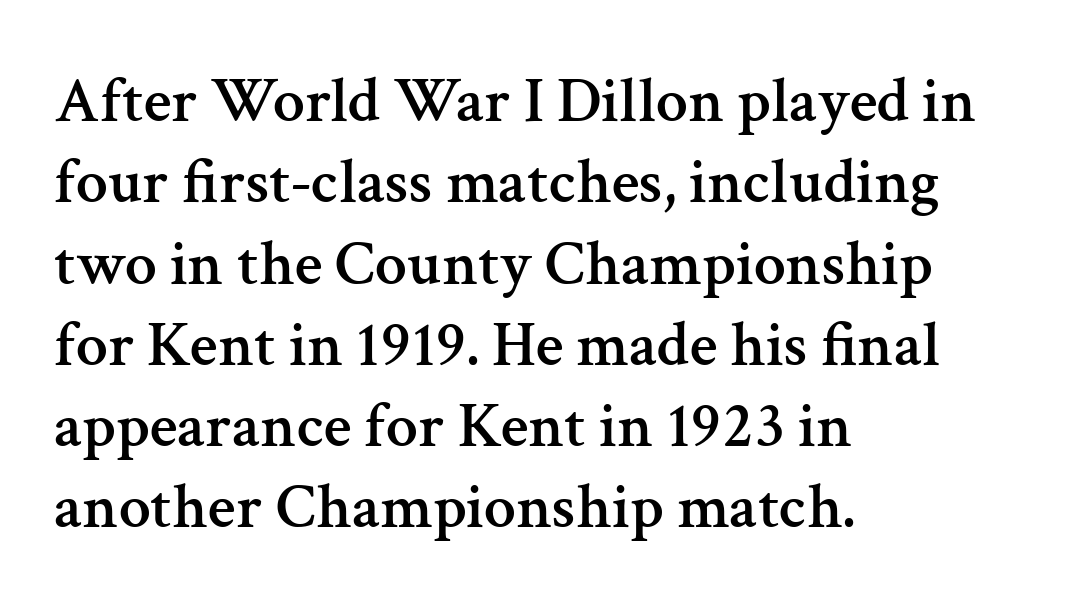
Between one letter and the next there's only the usual sliver of space. Think of a printed novel: that variable character pitch is what you see here. Has an underline been added? It has not. Typographically, this falls in the serif category. The rows are spaced the way most documents space them. A typesetter would mark this as roman, not italic.
